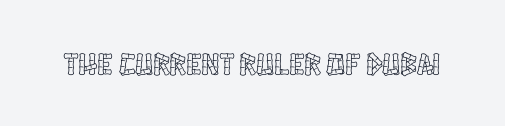
Every character sits straight up, as roman type does. Words appear dense and cohesive because spacing is normal. Unmarked baselines from the first word to the last. A typesetter would call this proportional, since set widths differ per character.
